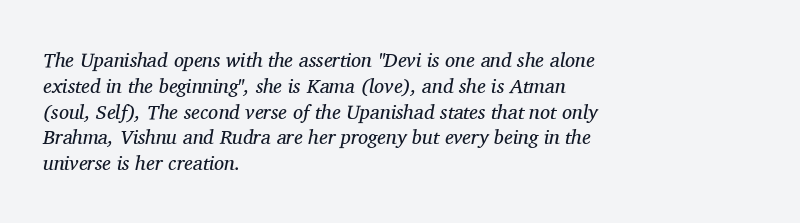
{"italic": "yes", "lean": "right", "slant_degrees": 11, "bold": "no", "underline": "no", "align": "left", "line_spacing": "normal", "line_spacing_ratio": 1.29, "letter_spacing": "normal", "letter_spacing_em": 0.0, "glyph_px": 20}
